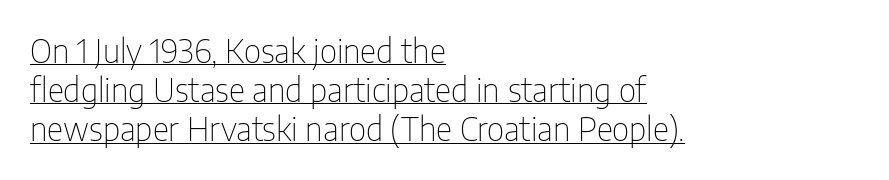
{"serif": "no", "italic": "no", "bold": "no", "weight": "thin", "width": "condensed", "stroke_contrast": "low", "x_height": "medium", "monospaced": "no", "underline": "yes", "align": "left", "line_spacing_ratio": 1.22, "letter_spacing": "normal", "letter_spacing_em": 0.0, "glyph_px": 32}
